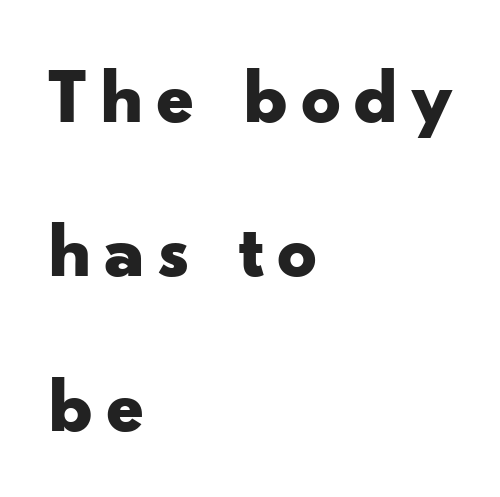
The image shows 78 px bold, wide sans-serif type, upright; set left-aligned, loose line spacing (1.98x), not underlined; low stroke contrast and a small x-height.
